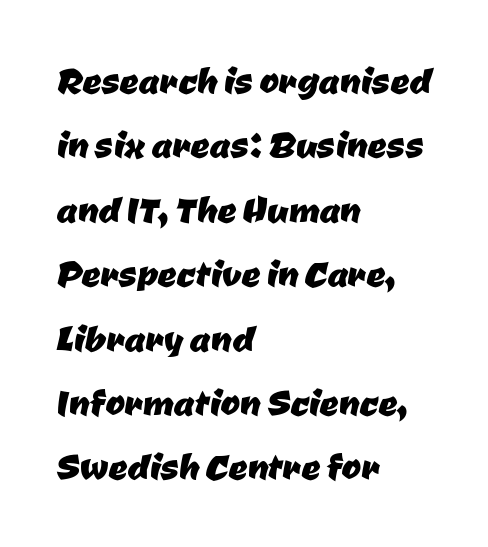
Character widths vary here, with narrow letters taking less room than wide ones. Leftover space on each line is placed entirely after the last word. Characters follow at the spacing the type designer built in. Quick note: underline off. This is sans-serif lettering, the kind often seen on screens and signage.
